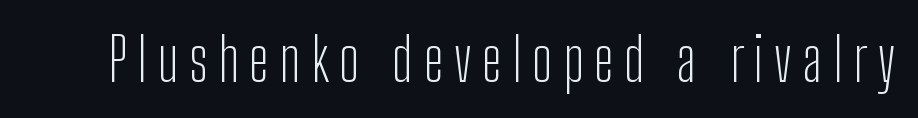
Is the stroke heavy? The answer is a plain regular-or-lighter. The space directly below the letters is spotless. Typographically, this falls in the sans-serif category. These lines are rendered in a variable-pitch font. Do the letters lean? They stand straight.
